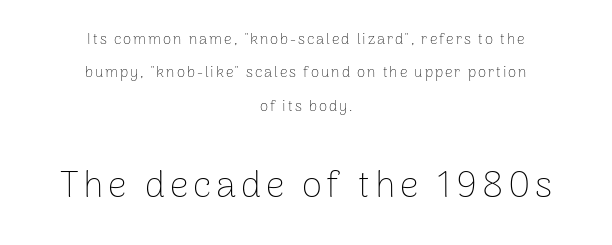
Here the second block reads like a headline and the first like body copy. A sans-serif font was chosen for this passage. Descenders are the only things crossing below the line. No letter is thick-stroked: the sample isn't bold. Summary of vertical rhythm: relaxed, with wide interline spacing.
